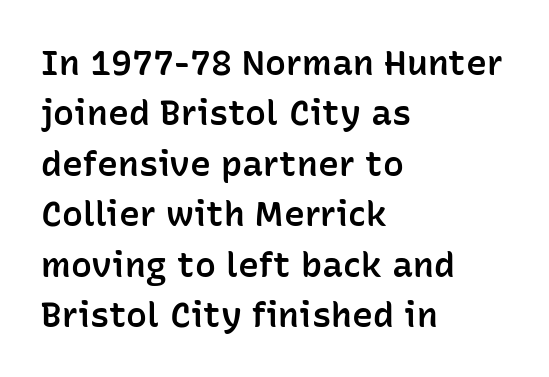
The image shows 35 px semibold sans-serif type, upright; set left-aligned, normal line spacing (1.44x), normal letter spacing, not underlined; low stroke contrast and a medium x-height.
